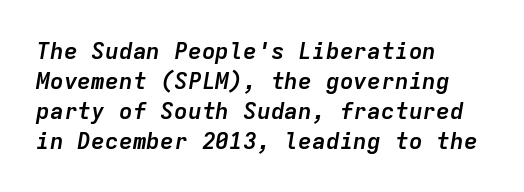
Typesetter's note: full bold, strokes at maximum text heaviness. The axis of the letterforms is tilted away from vertical. What's the leading like? Ordinary, nothing unusual. One-word summary of the alignment: left. You could call the tracking neutral — neither tight nor loose. A clean baseline with only descenders dipping below it.
